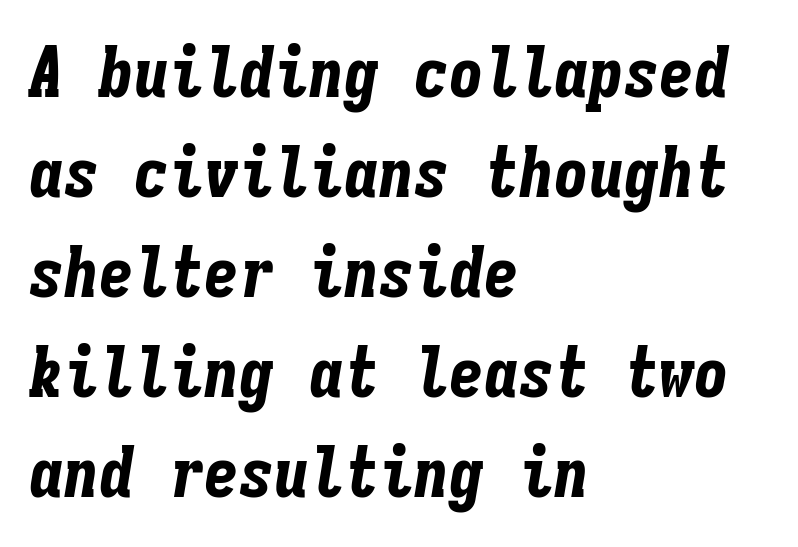
Each letter, wide or thin by design, is forced into the same width here. A student would call this left alignment; a typographer would say flush left, rag right. The typesetting leans heavy: a genuine bold. Words appear dense and cohesive because spacing is normal.
